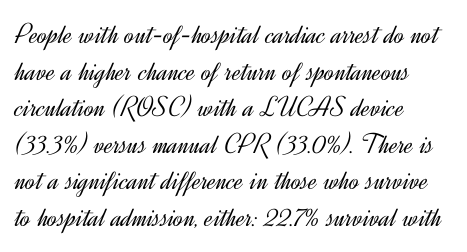
The characters display no serif detailing; their extremities are plain. Typeset ragged right — the left edge is the straight one. Successive baselines arrive at the customary interval. A typesetter would call this proportional, since set widths differ per character. The typesetting does not lean heavy: it is not bold. Anything drawn beneath the words? Only blank space.
